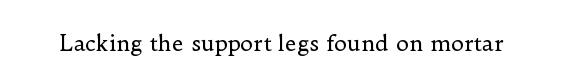
{"italic": "no", "bold": "no", "underline": "no", "letter_spacing": "normal", "letter_spacing_em": 0.0, "glyph_px": 22}
